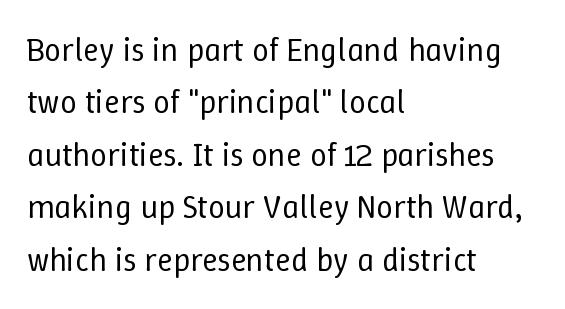
The image shows 33 px regular-weight type, upright; set left-aligned, normal line spacing (1.59x), normal letter spacing, not underlined; low stroke contrast and a medium x-height.
